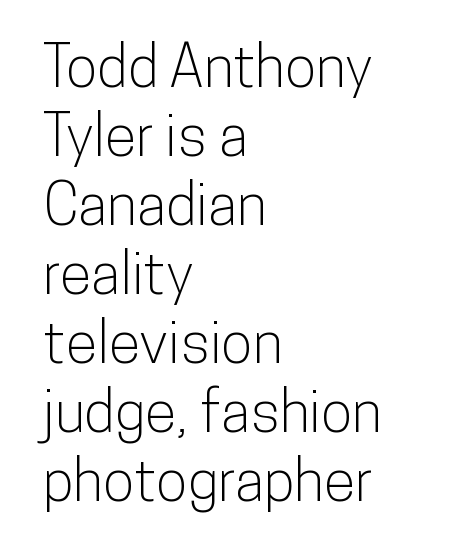
The specimen omits any rule beneath the text block's lines. The lettering holds an erect, upright posture throughout. The paragraph has a hard left edge and a soft right edge. These lines are rendered in a variable-pitch font. The face used here is a sans, in the tradition of grotesques and geometrics. Characters follow at the spacing the type designer built in.
